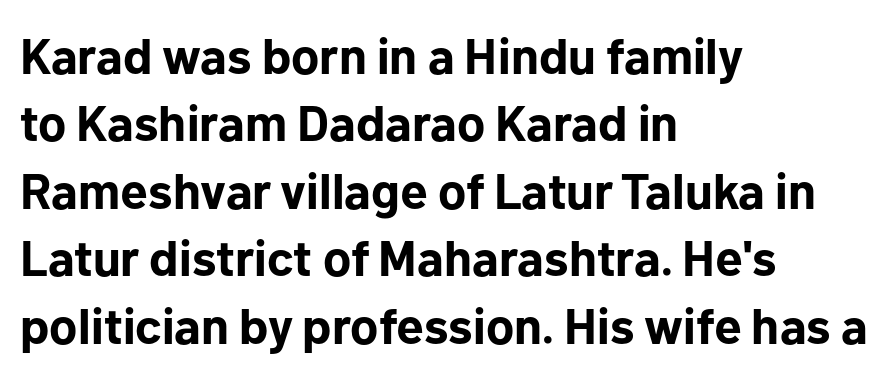
The passage shown is emphatically bold. Spacing between characters is what you'd get straight out of the box. The rendering uses a moderate line-height, typical for paragraphs. Which margin do the lines hug? The left one — the right edge is uneven. Quick note: not italic, upright.
